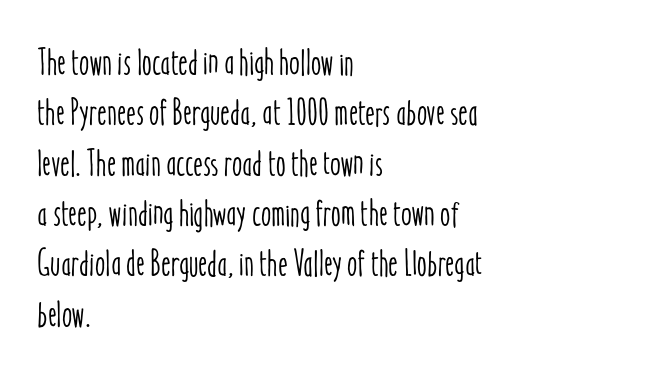
{"italic": "no", "width": "condensed", "stroke_contrast": "low", "x_height": "medium", "monospaced": "no", "underline": "no", "align": "left", "line_spacing": "normal", "line_spacing_ratio": 1.36, "letter_spacing": "normal", "letter_spacing_em": 0.0, "glyph_px": 37}
